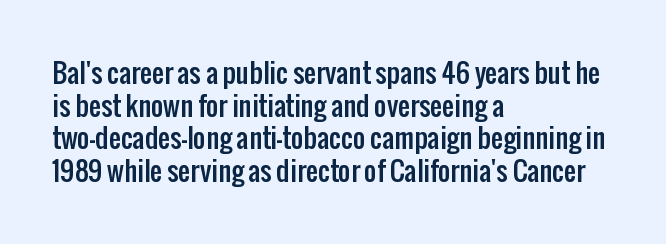
{"italic": "no", "underline": "no", "align": "left", "line_spacing_ratio": 1.21, "letter_spacing": "normal", "letter_spacing_em": 0.0, "glyph_px": 27}
